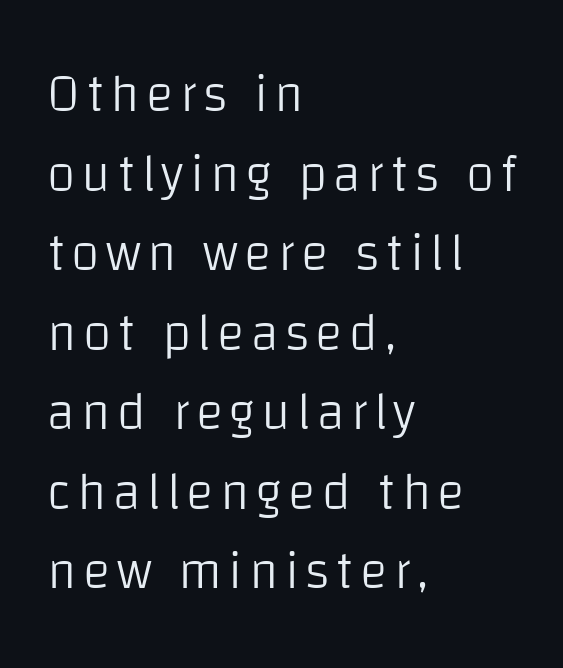
The designer went with a sans here, leaving each stem footless. Spacing verdict: proportional, widths tailored to each character. This block has exactly the height ordinary leading produces. Do the letters lean? They stand straight. The lines are quadded left.
